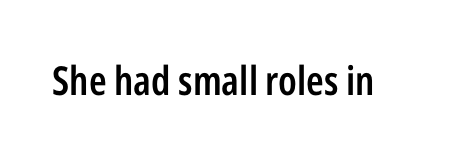
The image shows 40 px semibold, condensed sans-serif type, upright; set normal letter spacing, not underlined; low stroke contrast and a medium x-height.
